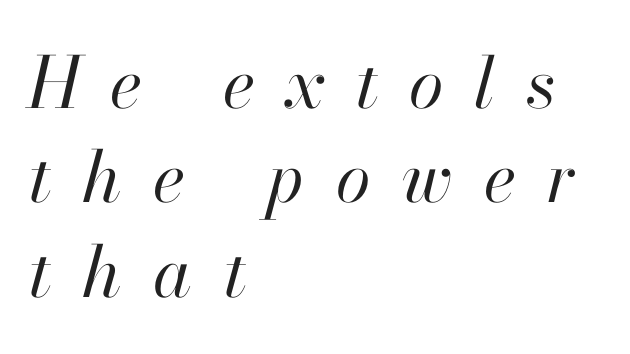
Q: Is the text bold? A: No.
Q: Is the text italic (slanted)? A: Yes, it leans right by about 13 degrees.
Q: Is the text underlined? A: No.
Q: How is the paragraph aligned? A: Left-aligned.
Q: Is the spacing between letters normal or unusually wide? A: Unusually wide.
Q: Is the spacing between lines tight, normal or loose? A: Normal.
Q: Width (condensed, normal, or wide)? A: Normal.
Q: Stroke contrast? A: High.
Q: x-height? A: Small.
Q: Monospaced? A: No.
